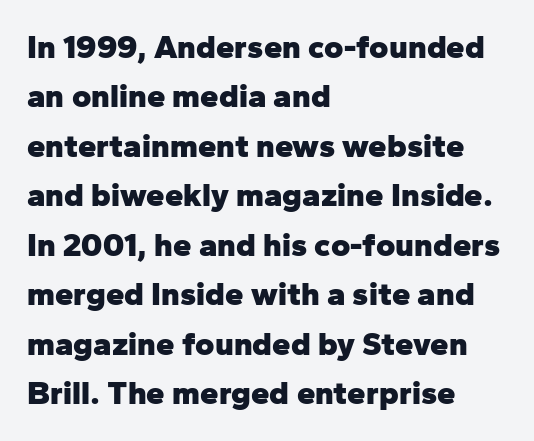
The image shows 33 px heavy sans-serif type, upright; set left-aligned, normal line spacing (1.5x), normal letter spacing, not underlined; low stroke contrast and a medium x-height.
